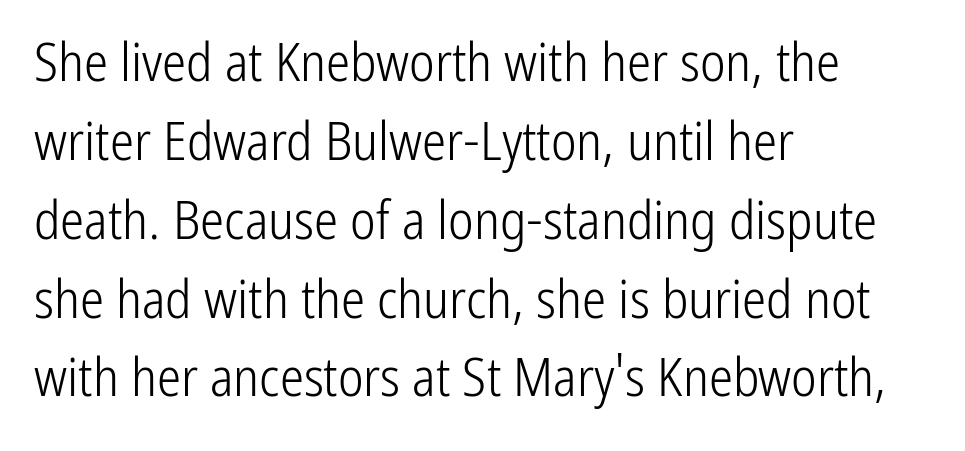
The image shows 54 px light, condensed sans-serif type, upright; set left-aligned, normal line spacing (1.46x), normal letter spacing, not underlined; low stroke contrast and a medium x-height.
